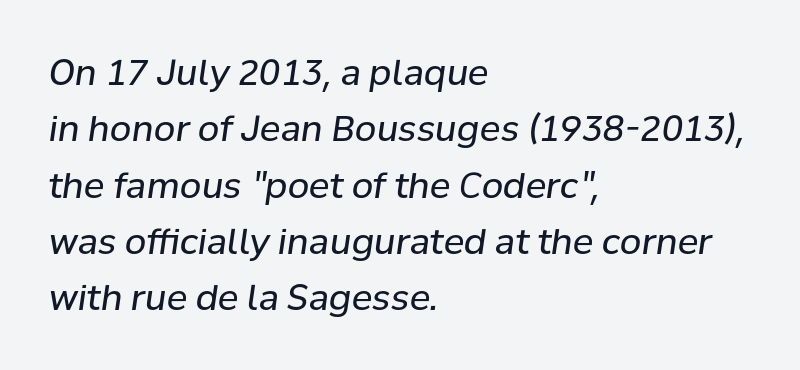
Q: Is the text bold? A: No.
Q: Is the text italic (slanted)? A: Yes, it leans right by about 8 degrees.
Q: Is the text underlined? A: No.
Q: How is the paragraph aligned? A: Left-aligned.
Q: Is the spacing between letters normal or unusually wide? A: Normal.
Q: Is the spacing between lines tight, normal or loose? A: Normal.
Q: Width (condensed, normal, or wide)? A: Normal.
Q: Stroke contrast? A: Low.
Q: x-height? A: Medium.
Q: Monospaced? A: No.
